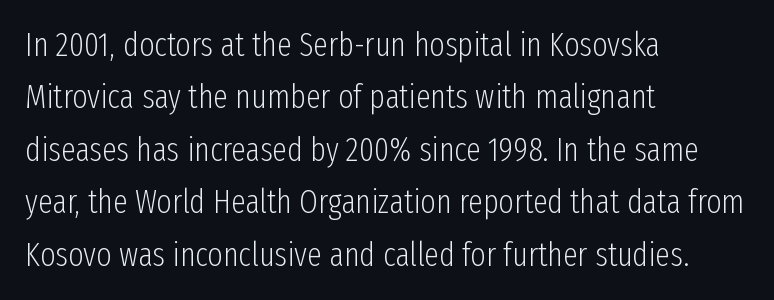
{"serif": "no", "italic": "no", "bold": "no", "weight": "light", "width": "condensed", "stroke_contrast": "low", "x_height": "medium", "monospaced": "no", "underline": "no", "align": "left", "line_spacing": "normal", "line_spacing_ratio": 1.59, "letter_spacing": "normal", "letter_spacing_em": 0.0, "glyph_px": 33}
